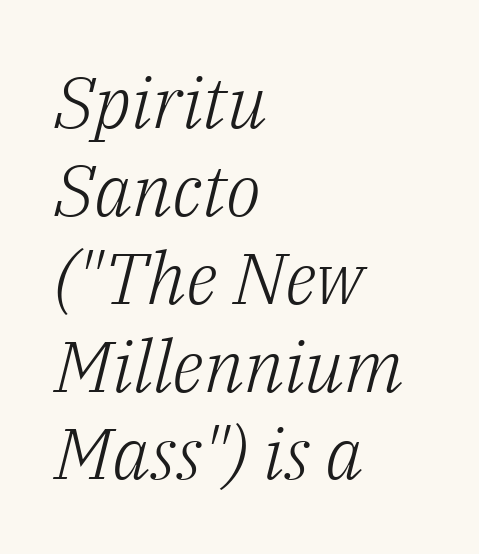
{"serif": "yes", "italic": "yes", "lean": "right", "slant_degrees": 14, "bold": "no", "weight": "light", "width": "normal", "stroke_contrast": "low", "x_height": "medium", "monospaced": "no", "underline": "no", "align": "left", "line_spacing_ratio": 1.22, "letter_spacing": "normal", "letter_spacing_em": 0.0, "glyph_px": 72}
